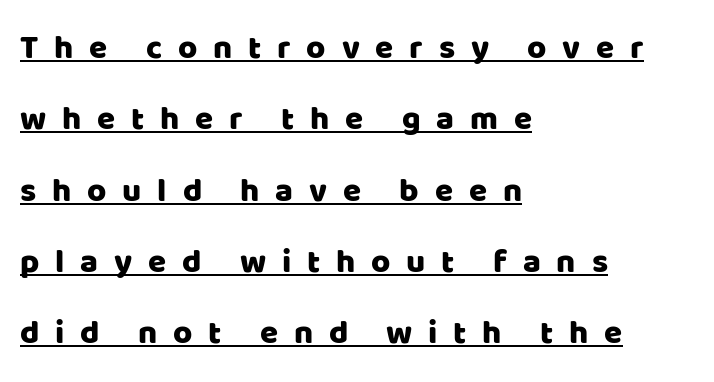
{"serif": "no", "italic": "no", "width": "normal", "stroke_contrast": "low", "x_height": "large", "monospaced": "no", "underline": "yes", "align": "left", "line_spacing": "loose", "line_spacing_ratio": 2.16, "letter_spacing": "wide", "letter_spacing_em": 0.48, "glyph_px": 33}
